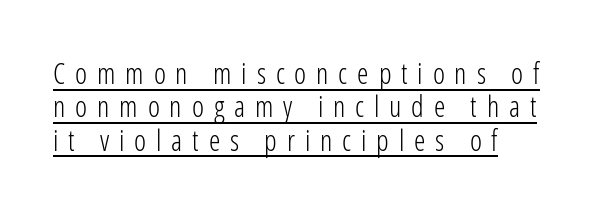
Q: Is the text bold? A: No.
Q: Is the text italic (slanted)? A: No, it is upright.
Q: Is the typeface a serif or a sans-serif typeface? A: Sans-serif.
Q: Is the text underlined? A: Yes.
Q: How is the paragraph aligned? A: Left-aligned.
Q: Is the spacing between letters normal or unusually wide? A: Unusually wide.
Q: Is the spacing between lines tight, normal or loose? A: Tight.
Q: Width (condensed, normal, or wide)? A: Condensed.
Q: Stroke contrast? A: Low.
Q: x-height? A: Medium.
Q: Monospaced? A: No.
